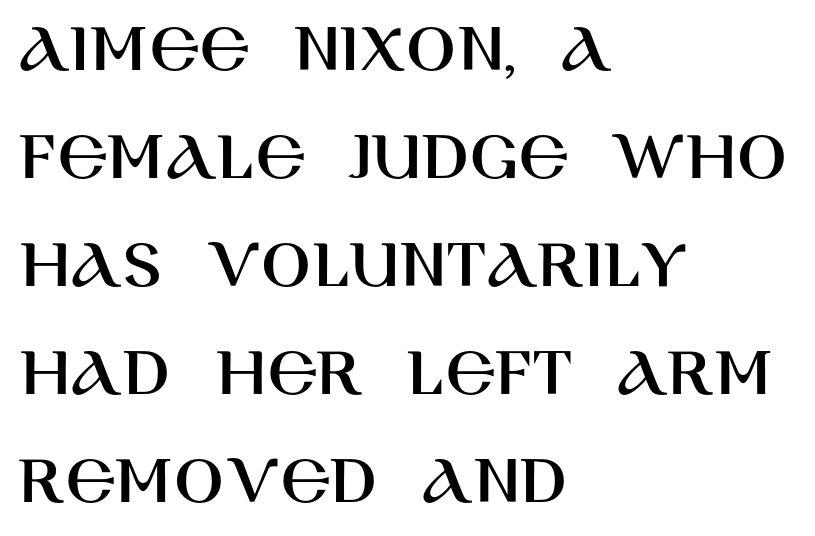
{"serif": "no", "italic": "no", "width": "normal", "stroke_contrast": "high", "x_height": "large", "monospaced": "no", "underline": "no", "align": "left", "line_spacing": "normal", "line_spacing_ratio": 1.48, "letter_spacing": "normal", "letter_spacing_em": 0.0, "glyph_px": 73}
